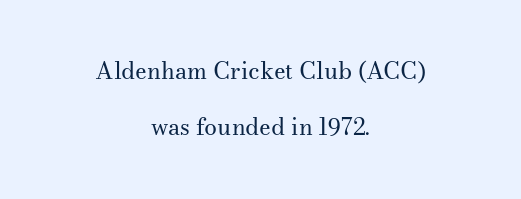
The letterforms sit at book weight or below. The rendering keeps characters at their native spacing. The line-height multiplier appears high, well above default. The glyphs are unaccompanied by any horizontal stroke below them. Horizontal alignment here is central, giving a formal, balanced look. When letters stand straight like this, we call the style roman or upright.
